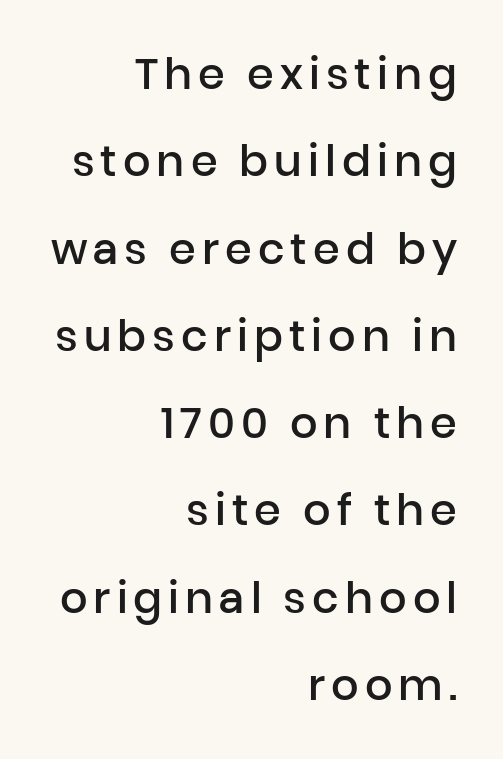
Q: Is the text bold? A: Semi-bold.
Q: Is the text italic (slanted)? A: No, it is upright.
Q: Is the typeface a serif or a sans-serif typeface? A: Sans-serif.
Q: Is the text underlined? A: No.
Q: How is the paragraph aligned? A: Right-aligned.
Q: Is the spacing between lines tight, normal or loose? A: Loose.
Q: Width (condensed, normal, or wide)? A: Normal.
Q: Stroke contrast? A: Low.
Q: x-height? A: Medium.
Q: Monospaced? A: No.
